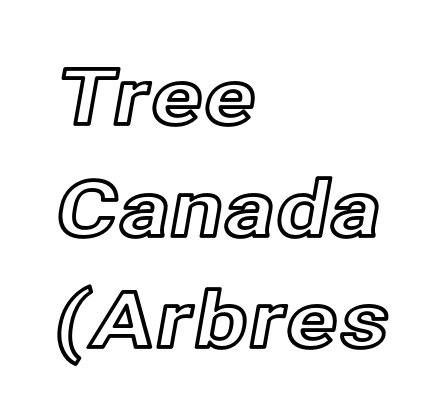
Honestly, the letter spacing is just normal — you wouldn't notice it. Descender tails drop into unmarked territory. How would I describe the line gaps? Plain and ordinary. These lines stack with their left ends in a neat column. Think of a printed novel: that variable character pitch is what you see here.
